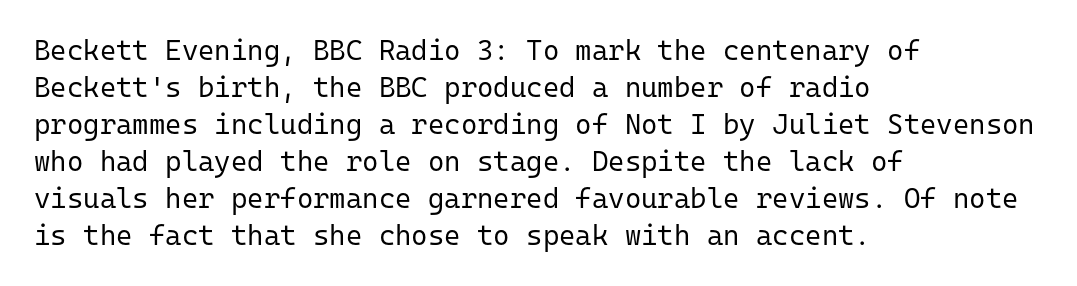
{"serif": "no", "italic": "no", "bold": "no", "weight": "regular", "width": "normal", "stroke_contrast": "low", "x_height": "medium", "monospaced": "yes", "underline": "no", "align": "left", "line_spacing": "normal", "line_spacing_ratio": 1.32, "letter_spacing": "normal", "letter_spacing_em": 0.0, "glyph_px": 28}
